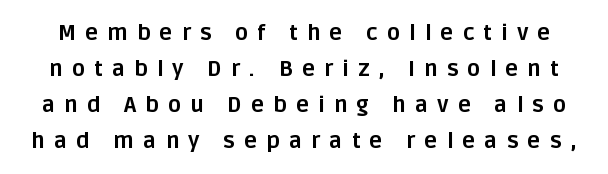
Q: Is the text bold? A: Yes.
Q: Is the text italic (slanted)? A: No, it is upright.
Q: Is the text underlined? A: No.
Q: Is the spacing between letters normal or unusually wide? A: Unusually wide.
Q: Is the spacing between lines tight, normal or loose? A: Normal.
